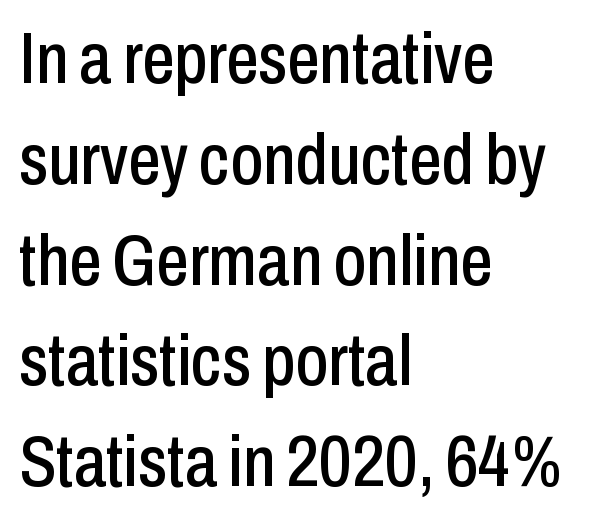
The image shows 72 px condensed sans-serif type, upright; set left-aligned, normal line spacing (1.4x), normal letter spacing, not underlined; low stroke contrast and a medium x-height.
